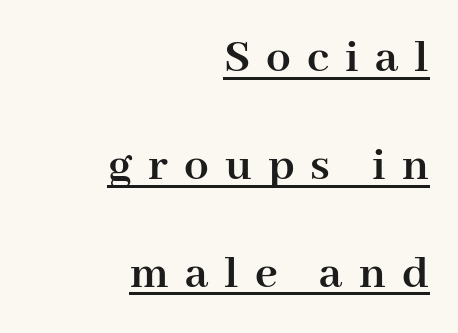
Q: Is the text bold? A: Yes.
Q: Is the text italic (slanted)? A: No, it is upright.
Q: Is the typeface a serif or a sans-serif typeface? A: Serif.
Q: Is the text underlined? A: Yes.
Q: How is the paragraph aligned? A: Right-aligned.
Q: Is the spacing between letters normal or unusually wide? A: Unusually wide.
Q: Is the spacing between lines tight, normal or loose? A: Loose.
Q: Width (condensed, normal, or wide)? A: Normal.
Q: Stroke contrast? A: High.
Q: x-height? A: Medium.
Q: Monospaced? A: No.
